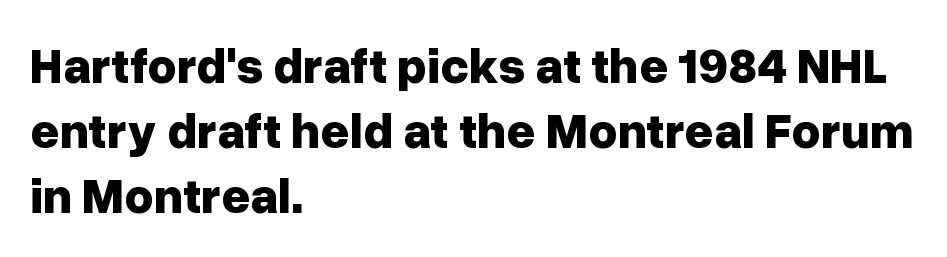
{"serif": "no", "italic": "no", "bold": "yes", "weight": "bold", "width": "normal", "stroke_contrast": "low", "x_height": "medium", "monospaced": "no", "underline": "no", "align": "left", "line_spacing": "normal", "line_spacing_ratio": 1.3, "letter_spacing": "normal", "letter_spacing_em": 0.0, "glyph_px": 50}
